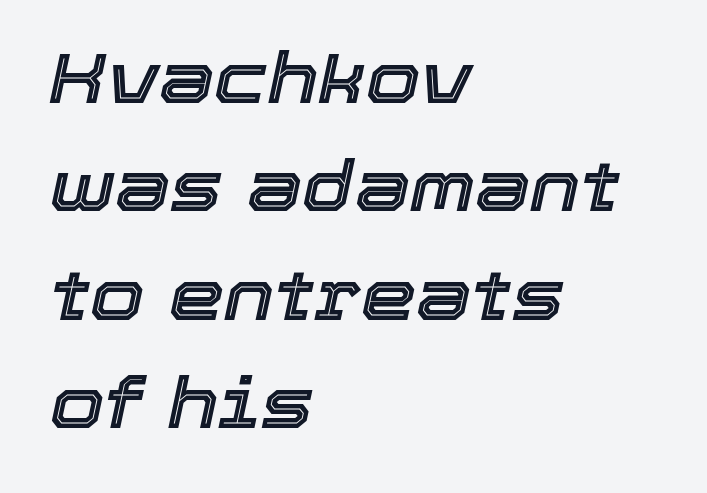
The image shows 70 px text type, italic (leaning right); set left-aligned, normal line spacing (1.55x), normal letter spacing, not underlined; a medium x-height.
